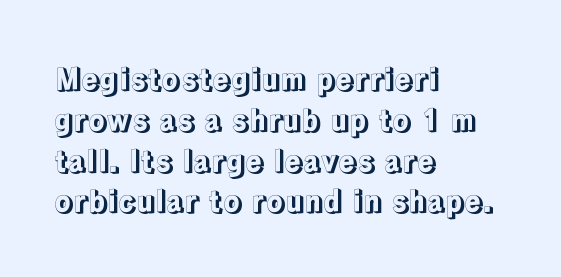
The image shows 30 px text type, upright; set left-aligned, normal line spacing (1.36x), normal letter spacing, not underlined; a medium x-height.
